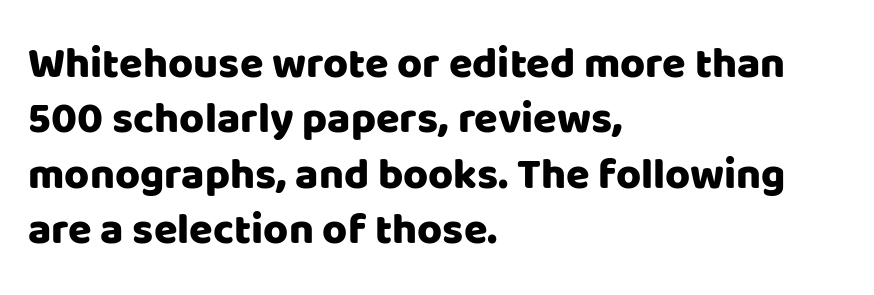
Q: Is the text italic (slanted)? A: No, it is upright.
Q: Is the typeface a serif or a sans-serif typeface? A: Sans-serif.
Q: Is the text underlined? A: No.
Q: How is the paragraph aligned? A: Left-aligned.
Q: Is the spacing between letters normal or unusually wide? A: Normal.
Q: Is the spacing between lines tight, normal or loose? A: Normal.
Q: Width (condensed, normal, or wide)? A: Normal.
Q: Stroke contrast? A: Low.
Q: x-height? A: Large.
Q: Monospaced? A: No.
